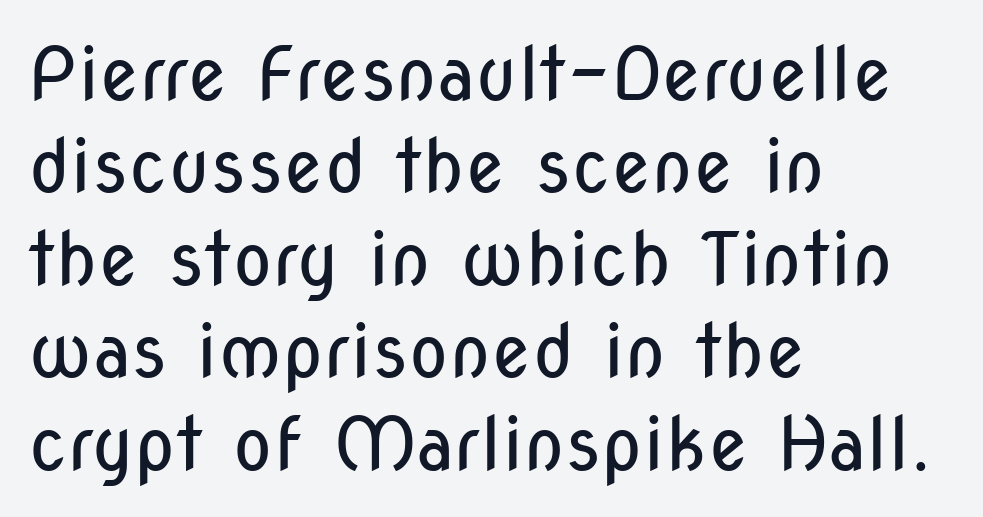
Q: Is the text bold? A: No.
Q: Is the text italic (slanted)? A: No, it is upright.
Q: Is the typeface a serif or a sans-serif typeface? A: Sans-serif.
Q: Is the text underlined? A: No.
Q: How is the paragraph aligned? A: Left-aligned.
Q: Is the spacing between letters normal or unusually wide? A: Normal.
Q: Is the spacing between lines tight, normal or loose? A: Normal.
Q: Width (condensed, normal, or wide)? A: Condensed.
Q: Stroke contrast? A: Low.
Q: x-height? A: Medium.
Q: Monospaced? A: No.
